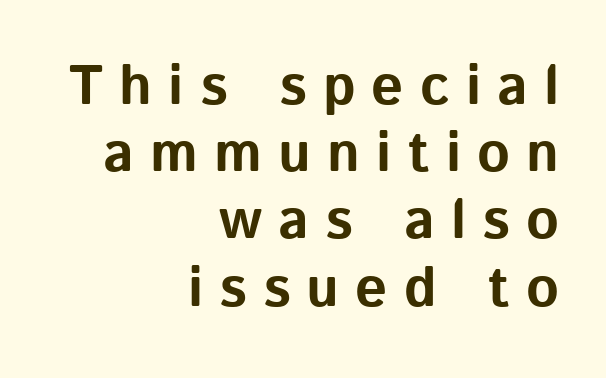
A sans-serif font was chosen for this passage. This is roman type, the default non-slanted kind. Tracking value appears strongly positive — letters spread wide. The lines are quadded right.
